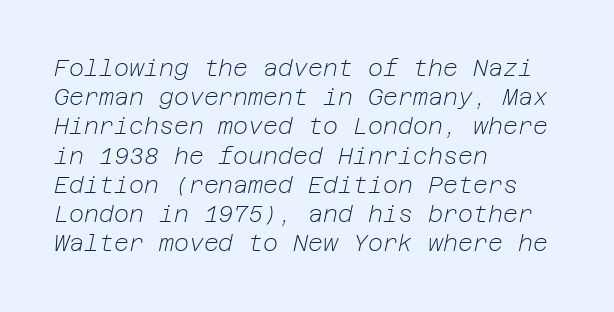
Characters follow at the spacing the type designer built in. Just letters on the line, the space beneath them empty. On a weight scale, this lands at 450 or below. Posture: slanted. Does the leading feel generous? No, just average. Each line starts at the same left margin while the right side varies.
